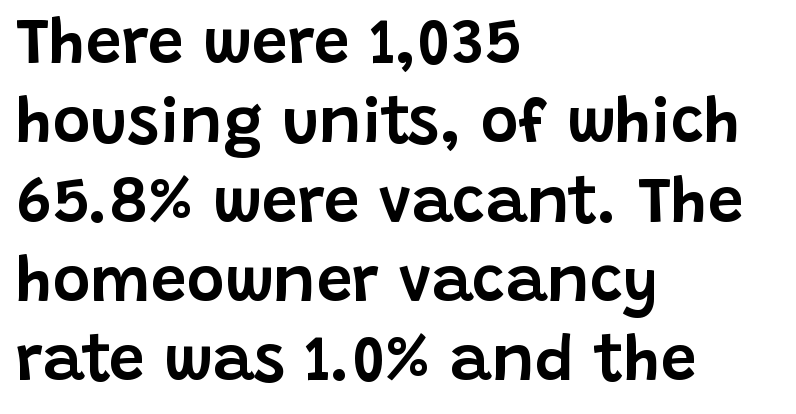
The image shows 64 px sans-serif type, upright; set left-aligned, line spacing 1.24x, normal letter spacing, not underlined; low stroke contrast and a large x-height.
